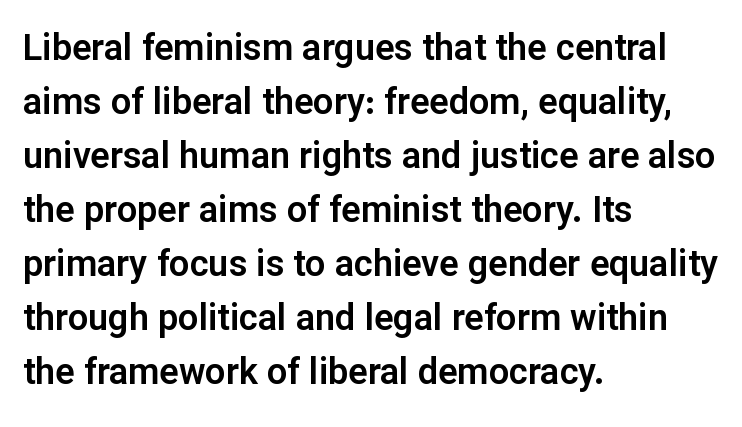
Spacing verdict: proportional, widths tailored to each character. Letterform terminals end flat and unadorned throughout the passage. Is there much room between lines? A standard amount, neither cramped nor airy. The text block is weighted toward the left margin, trailing off unevenly rightward. The specimen omits any rule beneath the text block's lines.
